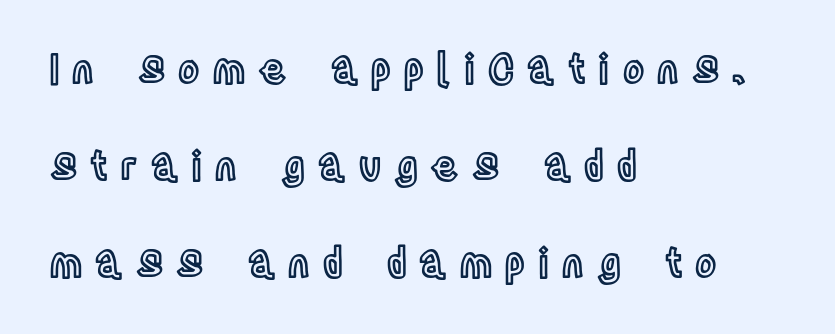
The image shows 40 px condensed type, upright; set left-aligned, loose line spacing (2.42x), unusually wide letter spacing (+0.33 em), not underlined; a large x-height.
